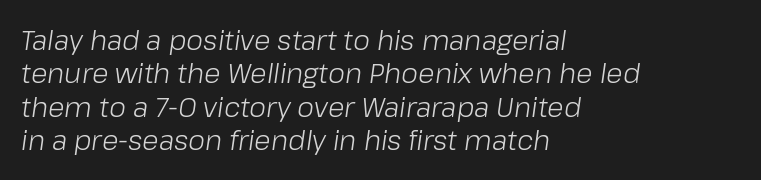
The specimen omits any rule beneath the text block's lines. Inter-character spacing is left at the font's built-in metrics. Does the lettering tilt? It does — this is italic. No letter is thick-stroked: the sample isn't bold.
